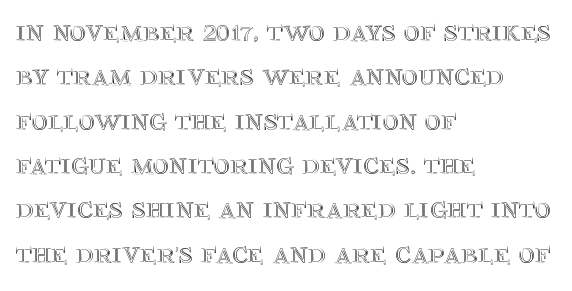
Q: Is the text italic (slanted)? A: No, it is upright.
Q: Is the text underlined? A: No.
Q: How is the paragraph aligned? A: Left-aligned.
Q: Is the spacing between letters normal or unusually wide? A: Normal.
Q: Is the spacing between lines tight, normal or loose? A: Normal.
Q: Width (condensed, normal, or wide)? A: Normal.
Q: x-height? A: Large.
Q: Monospaced? A: No.
